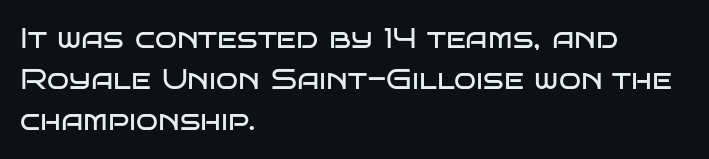
You could call the tracking neutral — neither tight nor loose. These lines are rendered in a variable-pitch font. No feet cap the strokes, marking this as sans-serif type. Every row of glyphs begins at an identical x-position on the left. The passage shown is not bold in any degree. Glance below the letters and you will spot only blank space.
